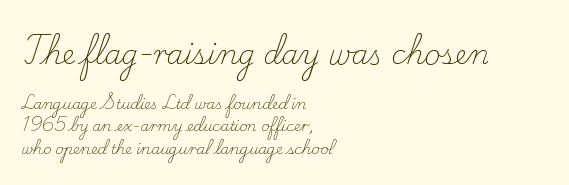
Is the letter spacing exaggerated? No — it looks like the ordinary default. Line spacing here is normal. Think standard paragraph weight, or any step lighter than that.
